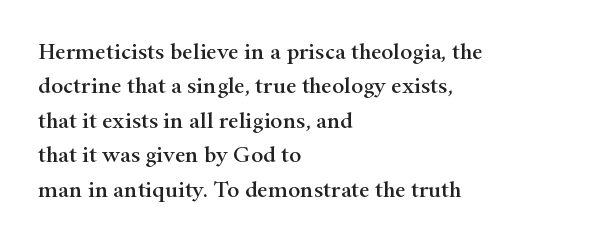
The specimen omits any rule beneath the text block's lines. The line-height multiplier appears to be the usual default. Posture: upright roman. The letters sit at their default tracking, neither squeezed nor spread.
